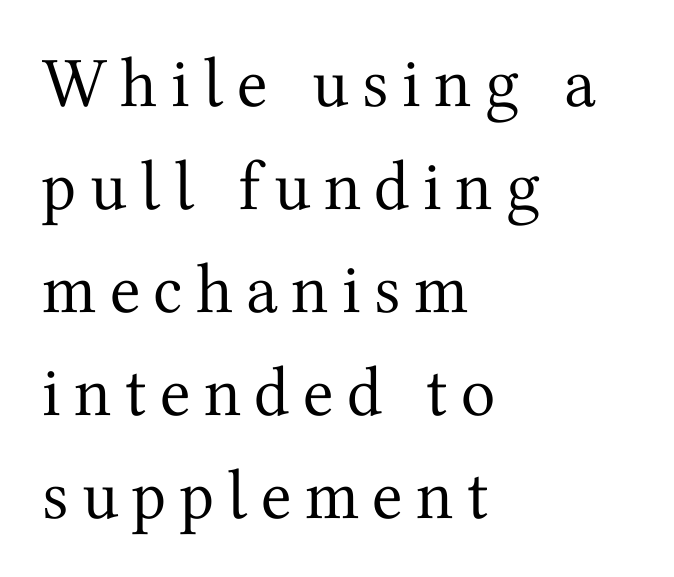
{"serif": "yes", "italic": "no", "bold": "no", "weight": "regular", "width": "normal", "stroke_contrast": "medium", "x_height": "medium", "monospaced": "no", "underline": "no", "align": "left", "line_spacing": "normal", "line_spacing_ratio": 1.45, "glyph_px": 71}
